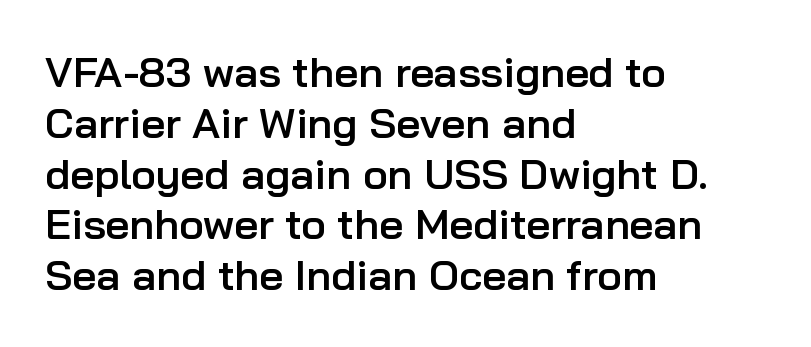
Observe the absence of serifs on each vertical stroke in this sample. No italicization has been applied; the sample stays upright. How heavy is the stroke? Medium-heavy — a semibold, shy of bold. The rendering uses natural spacing where letterforms have individual widths. These lines keep a tight, regular rhythm from letter to letter. The compositor pushed each line to the left boundary.
